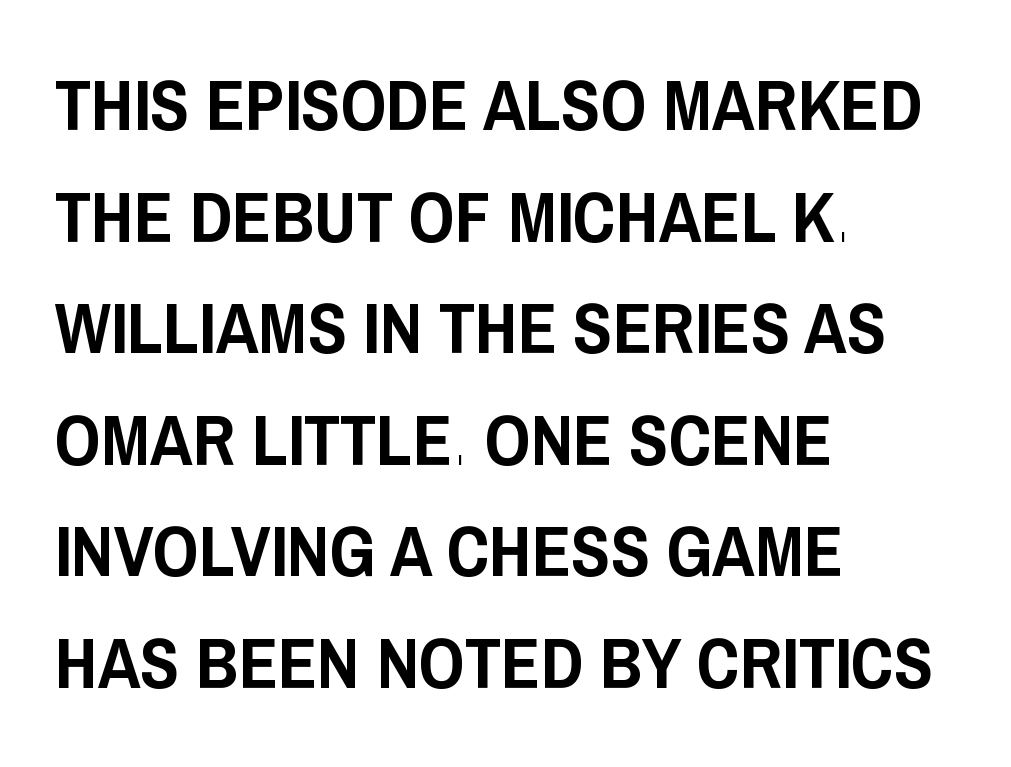
Q: Is the text italic (slanted)? A: No, it is upright.
Q: Is the typeface a serif or a sans-serif typeface? A: Sans-serif.
Q: Is the text underlined? A: No.
Q: How is the paragraph aligned? A: Left-aligned.
Q: Is the spacing between letters normal or unusually wide? A: Normal.
Q: Is the spacing between lines tight, normal or loose? A: Normal.
Q: Width (condensed, normal, or wide)? A: Condensed.
Q: Stroke contrast? A: Low.
Q: x-height? A: Large.
Q: Monospaced? A: No.
